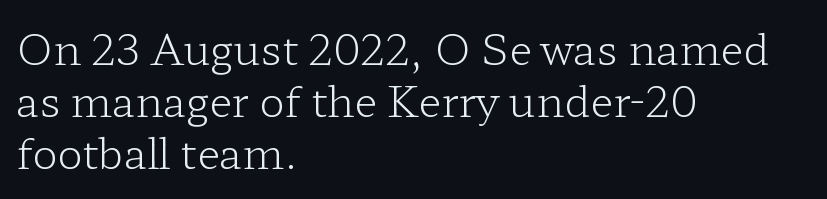
Q: Is the text bold? A: No.
Q: Is the text italic (slanted)? A: No, it is upright.
Q: Is the typeface a serif or a sans-serif typeface? A: Serif.
Q: Is the text underlined? A: No.
Q: How is the paragraph aligned? A: Left-aligned.
Q: Is the spacing between letters normal or unusually wide? A: Normal.
Q: Width (condensed, normal, or wide)? A: Wide.
Q: Stroke contrast? A: Low.
Q: x-height? A: Medium.
Q: Monospaced? A: No.
